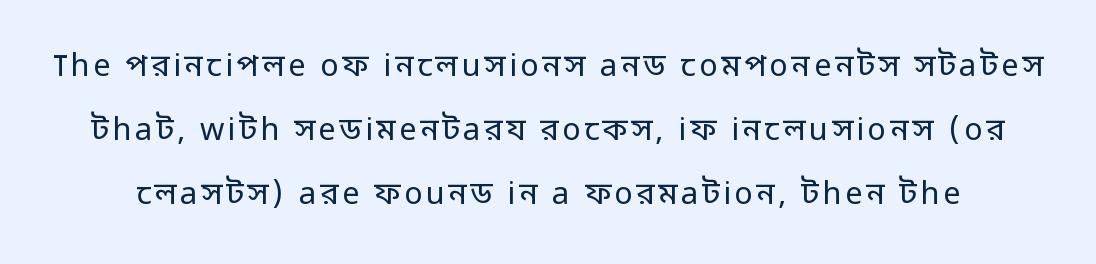
The image shows 31 px regular-weight sans-serif type, upright; set loose line spacing (2.06x), not underlined; low stroke contrast and a medium x-height.
